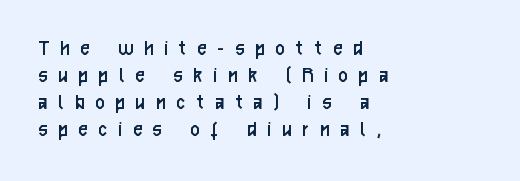
The image shows 24 px text type, upright; set left-aligned, tight line spacing (1.13x), unusually wide letter spacing (+0.48 em), not underlined.
